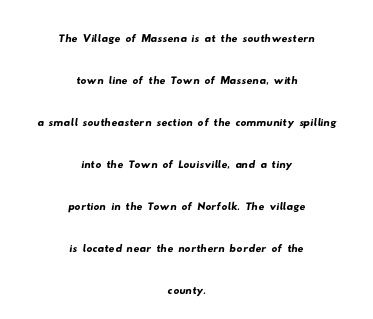
Vertical spacing — default. Typeset on center — no edge is straight. Bare-footed words on every line. Glyph-to-glyph distance matches everyday printed text. This rendering employs a face without finishing strokes, i.e., a sans-serif. Character widths vary here, with narrow letters taking less room than wide ones.
